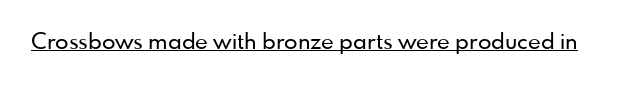
The image shows 22 px text type, upright; set normal letter spacing, underlined.
